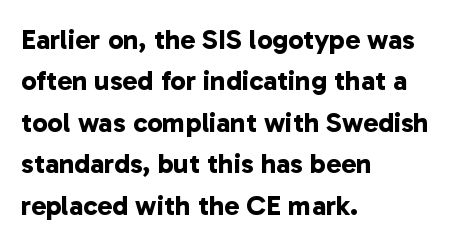
{"serif": "no", "bold": "yes", "weight": "bold", "width": "normal", "stroke_contrast": "low", "x_height": "medium", "monospaced": "no", "underline": "no", "align": "left", "line_spacing": "normal", "line_spacing_ratio": 1.48, "letter_spacing": "normal", "letter_spacing_em": 0.0, "glyph_px": 28}
